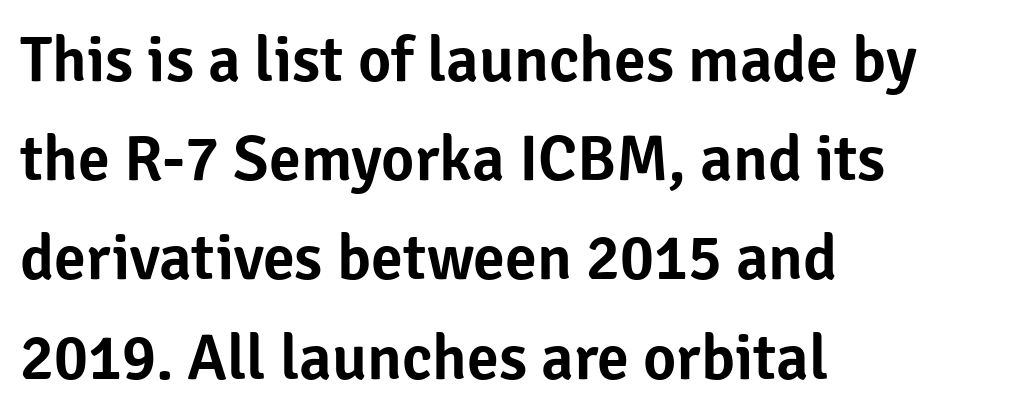
{"serif": "no", "italic": "no", "width": "normal", "stroke_contrast": "low", "x_height": "medium", "monospaced": "no", "underline": "no", "align": "left", "line_spacing": "normal", "line_spacing_ratio": 1.55, "letter_spacing": "normal", "letter_spacing_em": 0.0, "glyph_px": 64}
